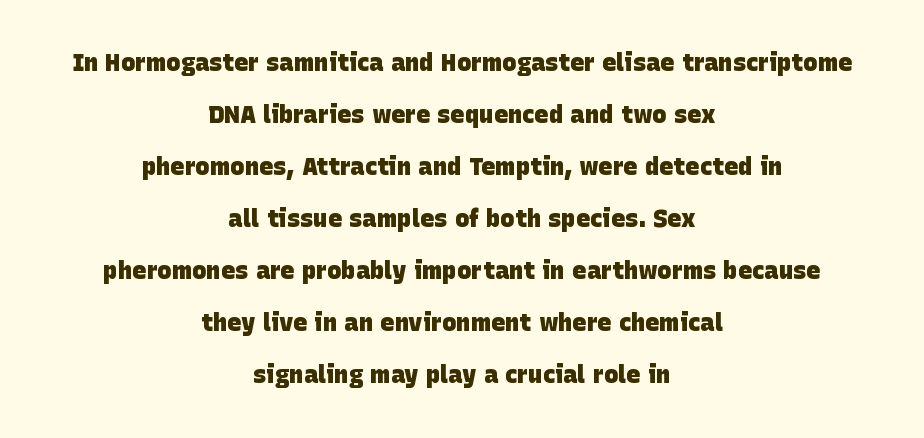
Strokes here are thick enough to call this a true bold. Widely set lines give the paragraph a tall, airy silhouette. Descenders hang freely into open space. Is the block centered? Yes — each line is placed symmetrically about the middle. Glyph-to-glyph distance matches everyday printed text.
